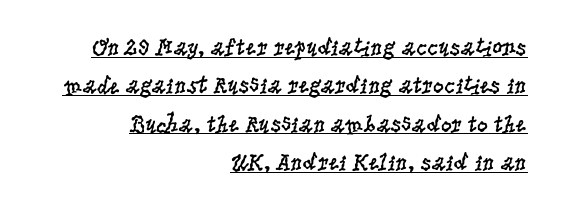
{"bold": "no", "underline": "yes", "align": "right", "line_spacing": "normal", "line_spacing_ratio": 1.6, "letter_spacing": "normal", "letter_spacing_em": 0.0, "glyph_px": 24}
